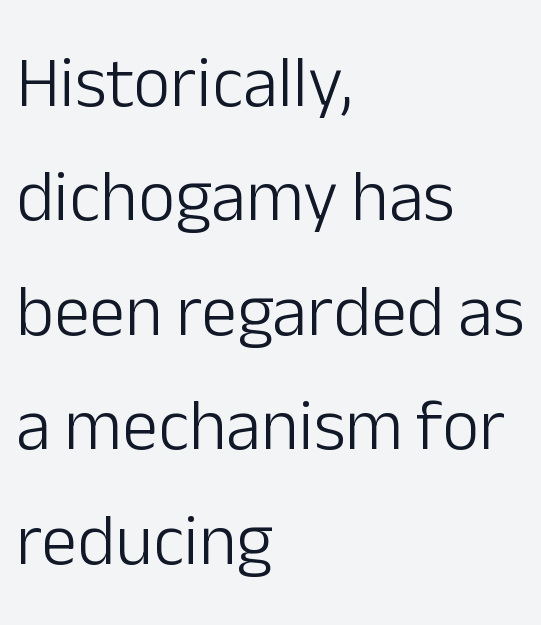
Q: Is the text bold? A: No.
Q: Is the text italic (slanted)? A: No, it is upright.
Q: Is the typeface a serif or a sans-serif typeface? A: Sans-serif.
Q: Is the text underlined? A: No.
Q: How is the paragraph aligned? A: Left-aligned.
Q: Is the spacing between letters normal or unusually wide? A: Normal.
Q: Is the spacing between lines tight, normal or loose? A: Normal.
Q: Width (condensed, normal, or wide)? A: Normal.
Q: Stroke contrast? A: Low.
Q: x-height? A: Medium.
Q: Monospaced? A: No.
